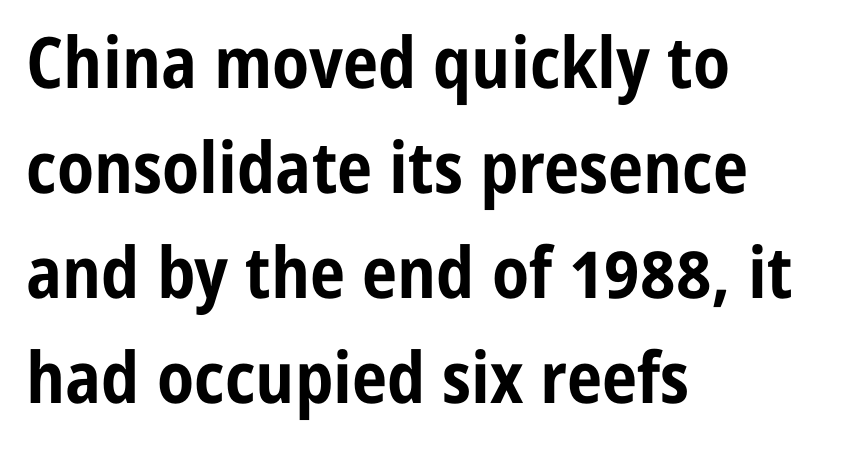
Q: Is the text bold? A: Yes.
Q: Is the text italic (slanted)? A: No, it is upright.
Q: Is the typeface a serif or a sans-serif typeface? A: Sans-serif.
Q: Is the text underlined? A: No.
Q: How is the paragraph aligned? A: Left-aligned.
Q: Is the spacing between letters normal or unusually wide? A: Normal.
Q: Is the spacing between lines tight, normal or loose? A: Normal.
Q: Width (condensed, normal, or wide)? A: Condensed.
Q: Stroke contrast? A: Low.
Q: x-height? A: Medium.
Q: Monospaced? A: No.
